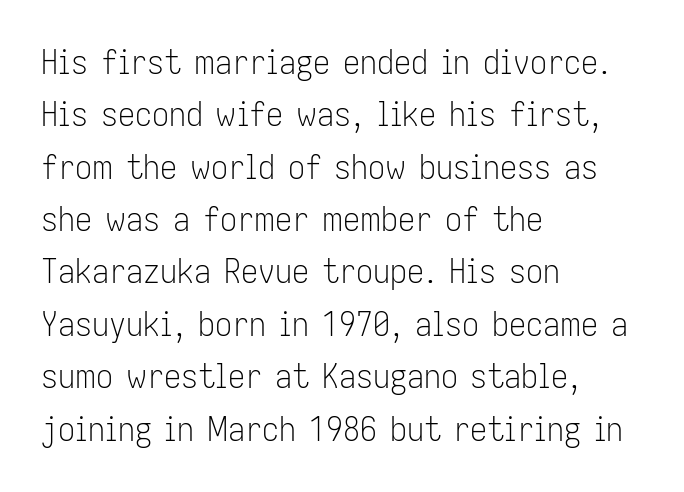
The font family rendered here belongs to the sans-serif group. Quick note: underline off. Regular leading. The face looks like a standard text weight, possibly lighter. Ascenders rise straight up at ninety degrees. Line beginnings align vertically; line endings do not.
